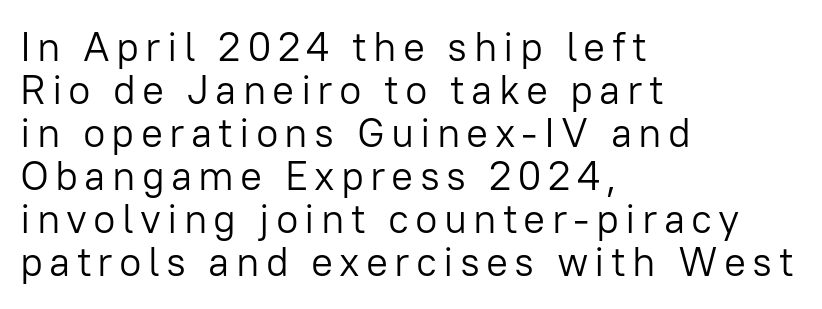
Q: Is the text bold? A: No.
Q: Is the text italic (slanted)? A: No, it is upright.
Q: Is the typeface a serif or a sans-serif typeface? A: Sans-serif.
Q: Is the text underlined? A: No.
Q: How is the paragraph aligned? A: Left-aligned.
Q: Is the spacing between lines tight, normal or loose? A: Tight.
Q: Width (condensed, normal, or wide)? A: Normal.
Q: Stroke contrast? A: Low.
Q: x-height? A: Medium.
Q: Monospaced? A: No.
